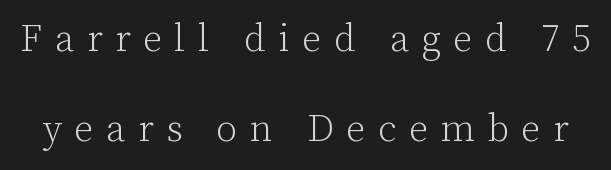
Q: Is the text bold? A: No.
Q: Is the text italic (slanted)? A: No, it is upright.
Q: Is the typeface a serif or a sans-serif typeface? A: Serif.
Q: Is the text underlined? A: No.
Q: Is the spacing between letters normal or unusually wide? A: Unusually wide.
Q: Is the spacing between lines tight, normal or loose? A: Loose.
Q: Width (condensed, normal, or wide)? A: Normal.
Q: Stroke contrast? A: Low.
Q: x-height? A: Medium.
Q: Monospaced? A: No.
